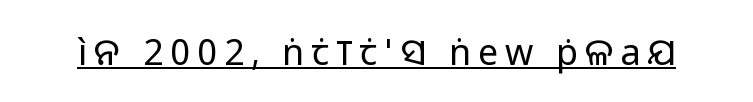
The image shows 36 px regular-weight sans-serif type, upright; set underlined; low stroke contrast and a medium x-height.
